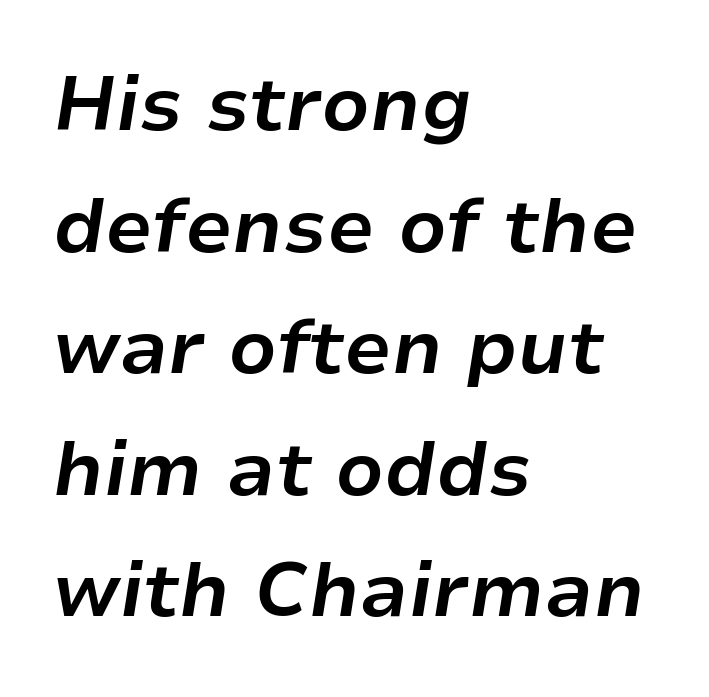
Q: Is the text bold? A: Yes.
Q: Is the text italic (slanted)? A: Yes, it leans right by about 9 degrees.
Q: Is the text underlined? A: No.
Q: How is the paragraph aligned? A: Left-aligned.
Q: Is the spacing between letters normal or unusually wide? A: Normal.
Q: Is the spacing between lines tight, normal or loose? A: Normal.
Q: Width (condensed, normal, or wide)? A: Normal.
Q: Stroke contrast? A: Low.
Q: x-height? A: Medium.
Q: Monospaced? A: No.
